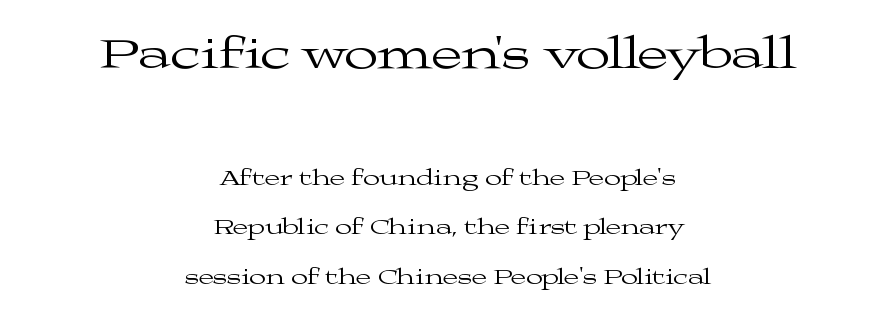
Nobody touched the tracking dial on this one. On a weight scale, this lands at 450 or below. These lines are rendered in a variable-pitch font. The block sitting higher on the canvas is the one with enlarged characters. Tall strokes in this sample are plumb rather than angled.
